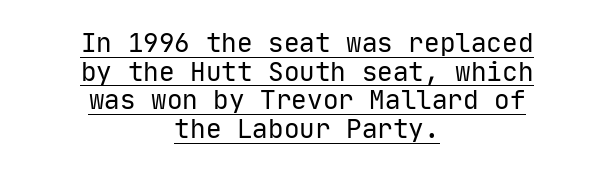
The image shows 26 px text type, upright; set centered, tight line spacing (1.1x), normal letter spacing, underlined.
